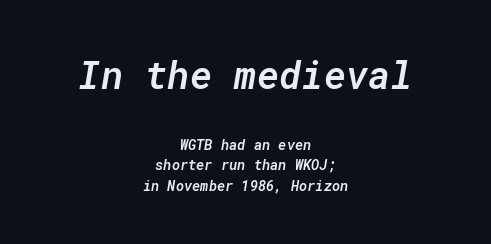
The image shows 38 px semibold type, italic (leaning right), monospaced; set centered, normal line spacing (1.46x), normal letter spacing, not underlined; the first (top) block is 2.71x larger; low stroke contrast and a medium x-height.
